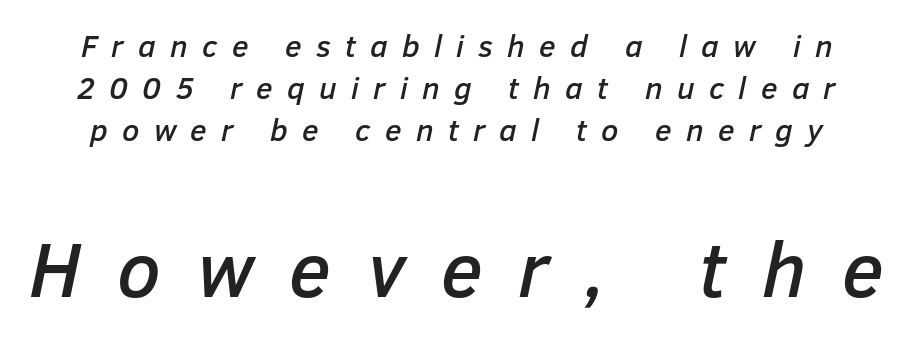
{"italic": "yes", "lean": "right", "slant_degrees": 12, "width": "normal", "stroke_contrast": "low", "x_height": "medium", "monospaced": "no", "underline": "no", "line_spacing": "normal", "line_spacing_ratio": 1.36, "letter_spacing": "wide", "letter_spacing_em": 0.46, "larger_block": "second", "size_ratio": 2.52, "glyph_px": 78}
